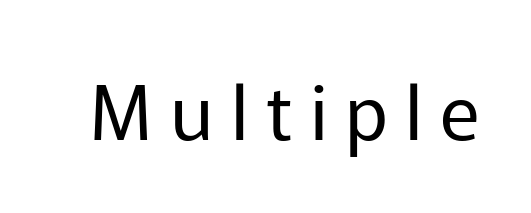
Stem width sits at or under what a default text font uses. A typesetter would label this face a sans. Quick note: underline off. These lines are rendered in a variable-pitch font.
